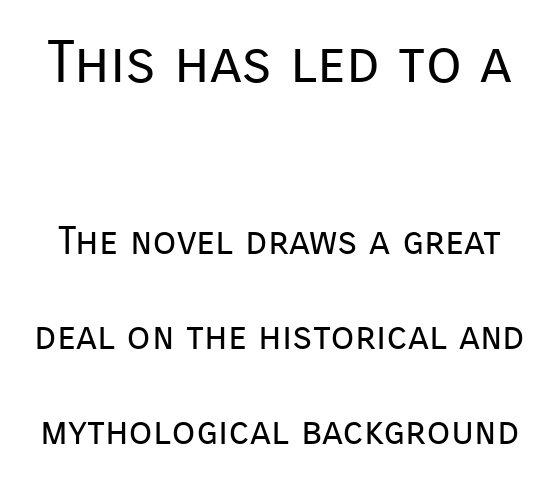
{"serif": "no", "italic": "no", "bold": "no", "weight": "regular", "width": "normal", "stroke_contrast": "low", "x_height": "medium", "monospaced": "no", "underline": "no", "line_spacing": "loose", "line_spacing_ratio": 2.44, "letter_spacing": "normal", "letter_spacing_em": 0.0, "larger_block": "first", "size_ratio": 1.51, "glyph_px": 59}
